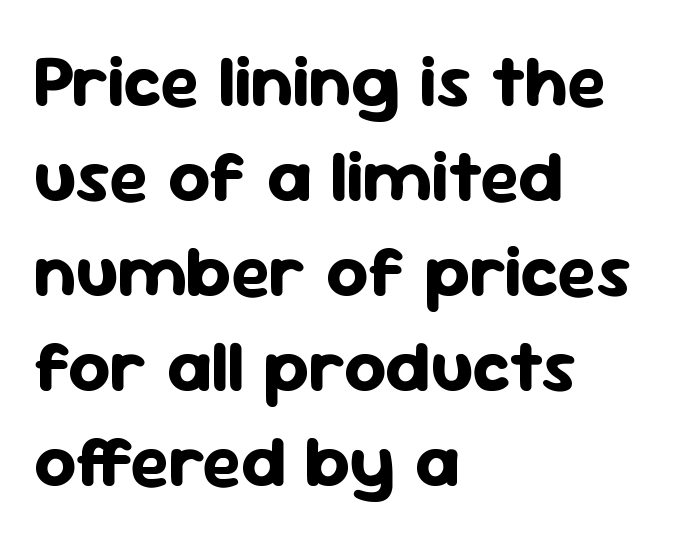
The image shows 73 px bold sans-serif type, upright; set left-aligned, normal line spacing (1.3x), normal letter spacing, not underlined; low stroke contrast and a medium x-height.
